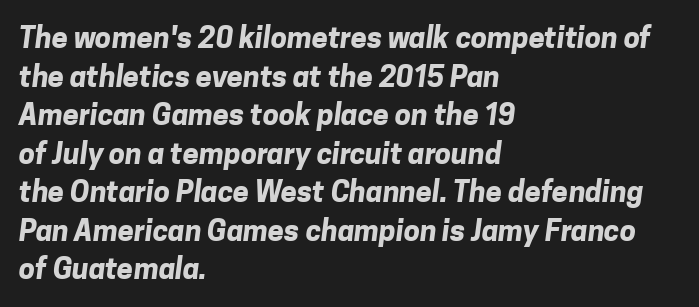
The image shows 29 px bold sans-serif type; set left-aligned, normal line spacing (1.33x), normal letter spacing, not underlined; low stroke contrast and a medium x-height.
